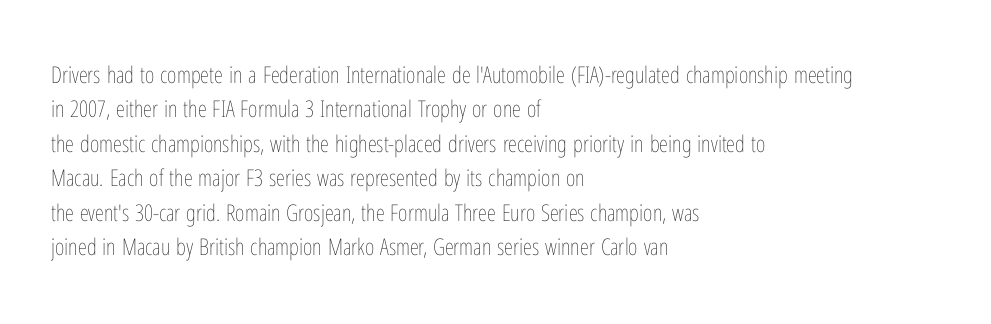
Q: Is the text bold? A: No.
Q: Is the text italic (slanted)? A: No, it is upright.
Q: Is the text underlined? A: No.
Q: How is the paragraph aligned? A: Left-aligned.
Q: Is the spacing between letters normal or unusually wide? A: Normal.
Q: Is the spacing between lines tight, normal or loose? A: Normal.
